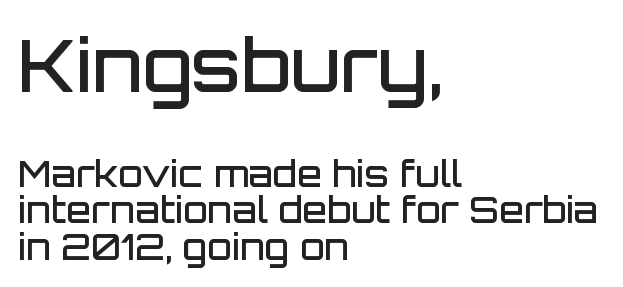
Q: Is the text bold? A: Semi-bold.
Q: Is the text italic (slanted)? A: No, it is upright.
Q: Is the typeface a serif or a sans-serif typeface? A: Sans-serif.
Q: Is the text underlined? A: No.
Q: How is the paragraph aligned? A: Left-aligned.
Q: Is the spacing between letters normal or unusually wide? A: Normal.
Q: Is the spacing between lines tight, normal or loose? A: Tight.
Q: Which block of text is set in a larger size, the first (top) or the second (bottom)? A: The first (top) one.
Q: Width (condensed, normal, or wide)? A: Normal.
Q: Stroke contrast? A: Low.
Q: x-height? A: Large.
Q: Monospaced? A: No.
